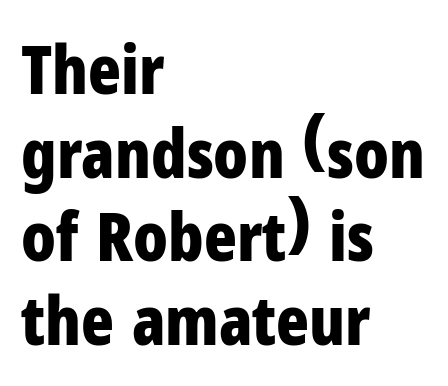
Q: Is the text bold? A: Yes.
Q: Is the text italic (slanted)? A: No, it is upright.
Q: Is the typeface a serif or a sans-serif typeface? A: Sans-serif.
Q: Is the text underlined? A: No.
Q: How is the paragraph aligned? A: Left-aligned.
Q: Is the spacing between letters normal or unusually wide? A: Normal.
Q: Width (condensed, normal, or wide)? A: Condensed.
Q: Stroke contrast? A: Low.
Q: x-height? A: Medium.
Q: Monospaced? A: No.
